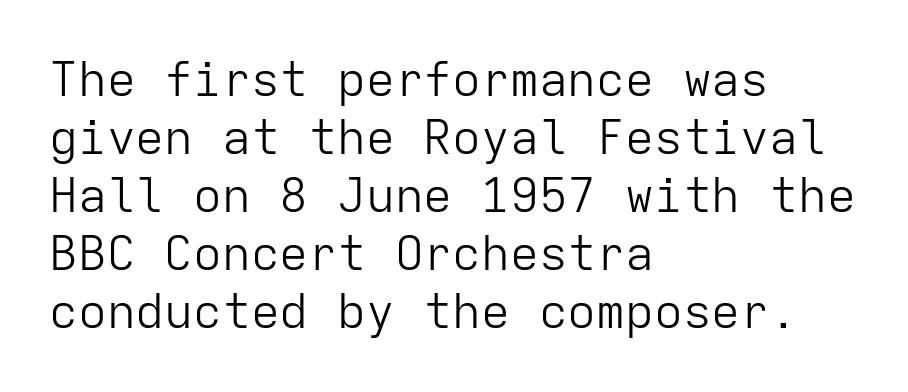
The image shows 48 px light sans-serif type, upright, monospaced; set left-aligned, line spacing 1.21x, normal letter spacing, not underlined; low stroke contrast and a medium x-height.
